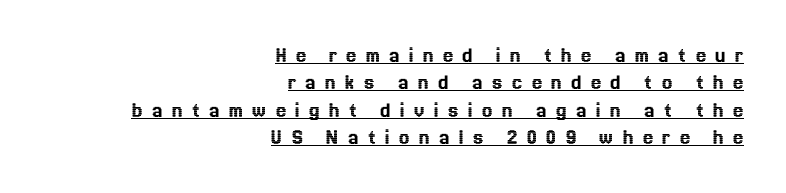
The image shows 23 px text type, upright; set right-aligned, line spacing 1.19x, unusually wide letter spacing (+0.4 em), underlined.
